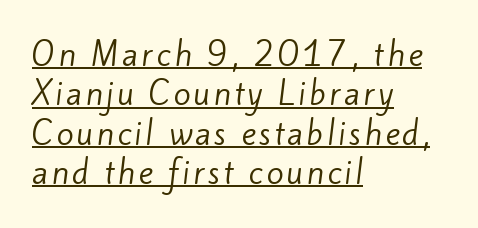
Q: Is the text bold? A: No.
Q: Is the typeface a serif or a sans-serif typeface? A: Sans-serif.
Q: Is the text underlined? A: Yes.
Q: How is the paragraph aligned? A: Left-aligned.
Q: Is the spacing between lines tight, normal or loose? A: Normal.
Q: Width (condensed, normal, or wide)? A: Normal.
Q: Stroke contrast? A: Low.
Q: x-height? A: Small.
Q: Monospaced? A: No.
